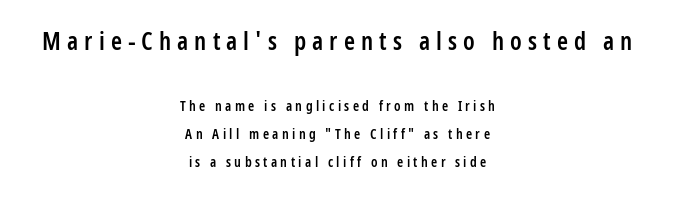
The image shows 25 px text type, upright; set centered, loose line spacing (2.0x), unusually wide letter spacing (+0.24 em), not underlined; the first (top) block is 1.79x larger.
